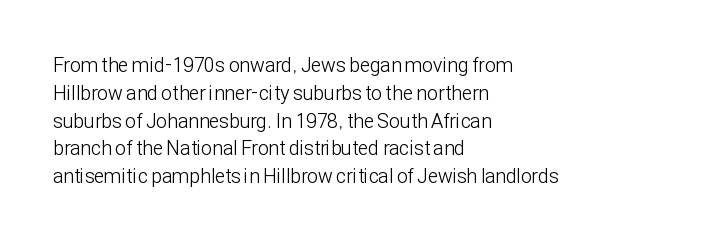
{"italic": "no", "bold": "no", "underline": "no", "align": "left", "line_spacing": "normal", "line_spacing_ratio": 1.39, "letter_spacing": "normal", "letter_spacing_em": 0.0, "glyph_px": 20}
